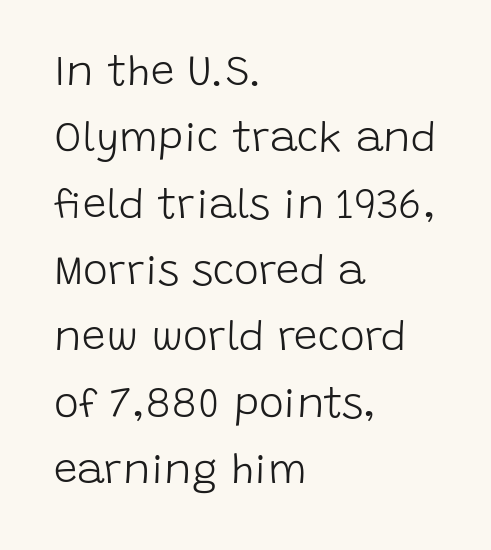
The rows are spaced the way most documents space them. This sample uses a sans-serif face. Weight class: somewhere from thin through regular. Descenders hang freely into open space.
